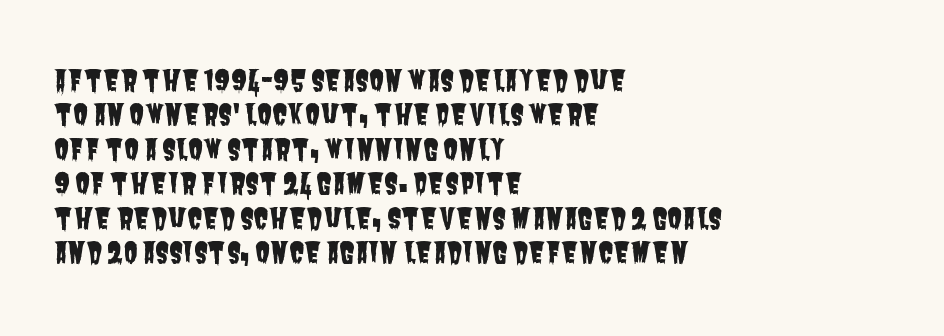
The image shows 28 px condensed sans-serif type; set left-aligned, line spacing 1.23x, normal letter spacing, not underlined; low stroke contrast and a large x-height.
